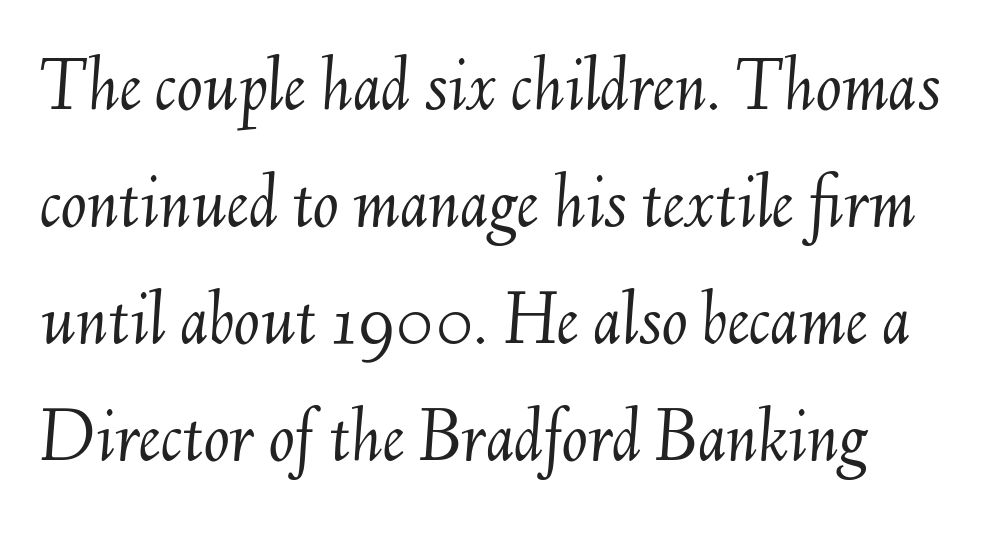
{"italic": "yes", "lean": "right", "slant_degrees": 6, "bold": "no", "weight": "light", "width": "normal", "stroke_contrast": "medium", "x_height": "small", "monospaced": "no", "underline": "no", "line_spacing": "normal", "line_spacing_ratio": 1.52, "letter_spacing": "normal", "letter_spacing_em": 0.0, "glyph_px": 77}
